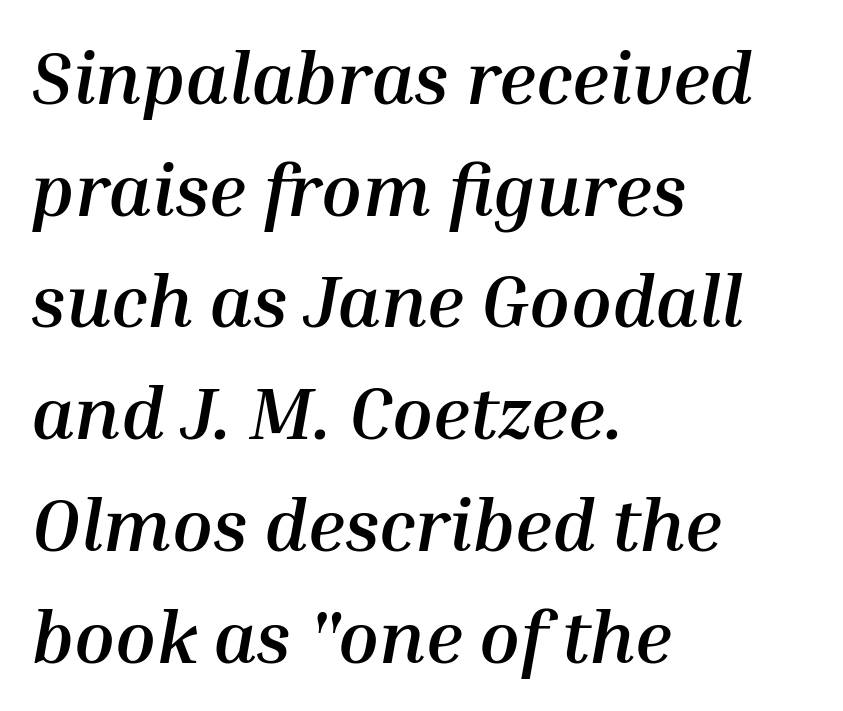
{"italic": "yes", "lean": "right", "slant_degrees": 10, "bold": "yes", "weight": "semibold", "width": "normal", "stroke_contrast": "medium", "x_height": "medium", "monospaced": "no", "underline": "no", "align": "left", "line_spacing": "normal", "line_spacing_ratio": 1.51, "letter_spacing": "normal", "letter_spacing_em": 0.0, "glyph_px": 74}
